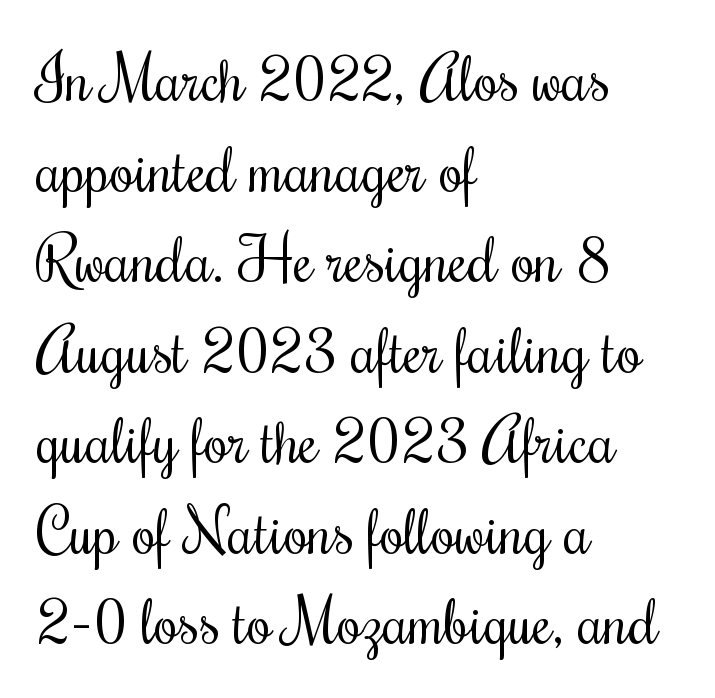
Q: Is the text bold? A: No.
Q: Is the text italic (slanted)? A: Yes.
Q: Is the typeface a serif or a sans-serif typeface? A: Serif.
Q: Is the text underlined? A: No.
Q: How is the paragraph aligned? A: Left-aligned.
Q: Is the spacing between letters normal or unusually wide? A: Normal.
Q: Is the spacing between lines tight, normal or loose? A: Normal.
Q: Width (condensed, normal, or wide)? A: Condensed.
Q: Stroke contrast? A: Medium.
Q: x-height? A: Small.
Q: Monospaced? A: No.
